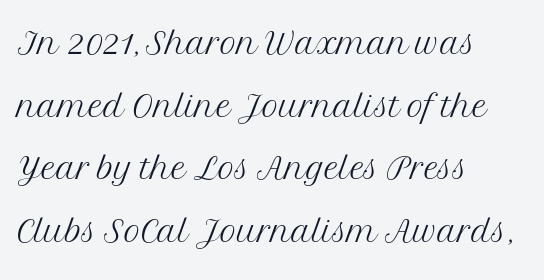
{"serif": "yes", "bold": "no", "weight": "light", "width": "normal", "stroke_contrast": "medium", "x_height": "medium", "monospaced": "no", "underline": "no", "align": "left", "line_spacing": "normal", "line_spacing_ratio": 1.36, "letter_spacing": "normal", "letter_spacing_em": 0.0, "glyph_px": 46}
